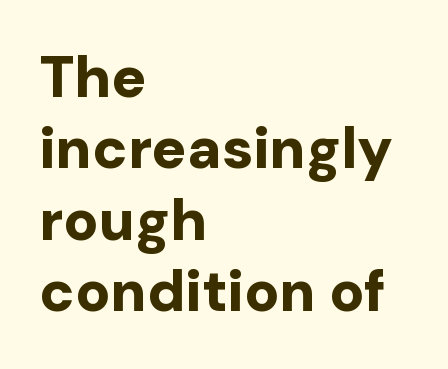
The type is set solid horizontally, with unmodified tracking. Bare-footed words on every line. Classification — sans serif. Caption: multi-line text, flush left, ragged right. Vertical strokes here are truly vertical. Students, this is bold: see how much ink each stroke carries.
